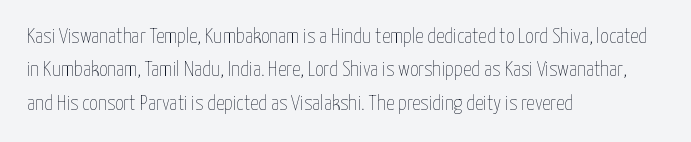
The image shows 21 px text type, upright; set left-aligned, normal line spacing (1.59x), normal letter spacing, not underlined.
